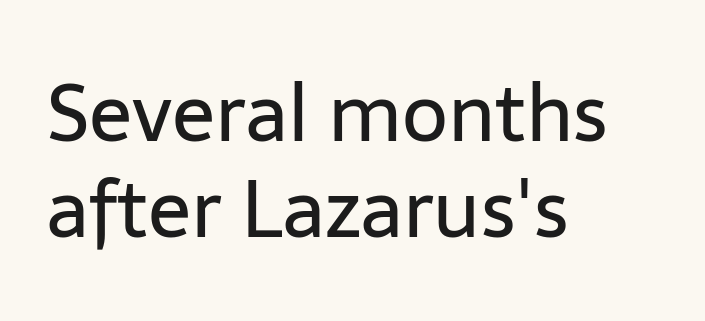
Q: Is the text bold? A: No.
Q: Is the text italic (slanted)? A: No, it is upright.
Q: Is the typeface a serif or a sans-serif typeface? A: Sans-serif.
Q: Is the text underlined? A: No.
Q: How is the paragraph aligned? A: Left-aligned.
Q: Is the spacing between letters normal or unusually wide? A: Normal.
Q: Width (condensed, normal, or wide)? A: Normal.
Q: Stroke contrast? A: Low.
Q: x-height? A: Medium.
Q: Monospaced? A: No.
